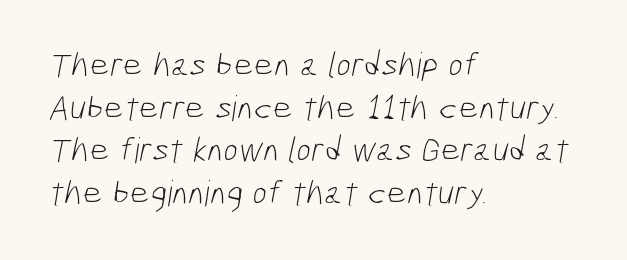
Q: Is the text bold? A: No.
Q: Is the typeface a serif or a sans-serif typeface? A: Sans-serif.
Q: Is the text underlined? A: No.
Q: How is the paragraph aligned? A: Left-aligned.
Q: Is the spacing between letters normal or unusually wide? A: Normal.
Q: Width (condensed, normal, or wide)? A: Condensed.
Q: Stroke contrast? A: Low.
Q: x-height? A: Medium.
Q: Monospaced? A: No.
